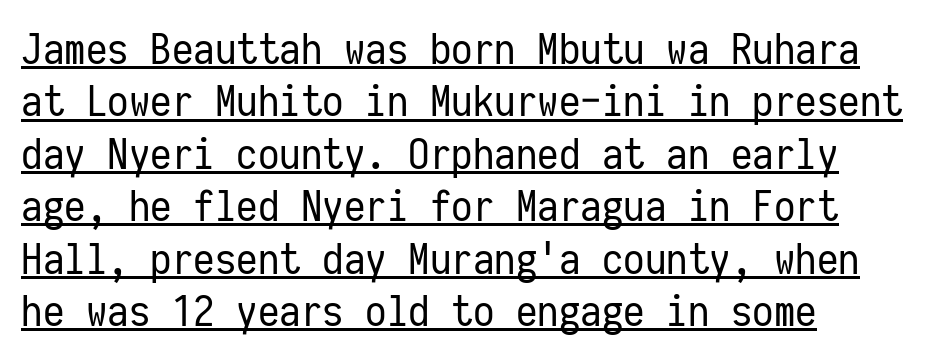
Q: Is the text bold? A: No.
Q: Is the text italic (slanted)? A: No, it is upright.
Q: Is the typeface a serif or a sans-serif typeface? A: Sans-serif.
Q: Is the text underlined? A: Yes.
Q: How is the paragraph aligned? A: Left-aligned.
Q: Is the spacing between letters normal or unusually wide? A: Normal.
Q: Width (condensed, normal, or wide)? A: Condensed.
Q: Stroke contrast? A: Low.
Q: x-height? A: Medium.
Q: Monospaced? A: Yes.
